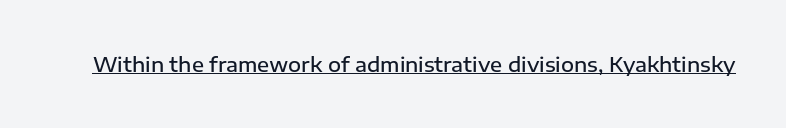
{"italic": "no", "bold": "semi", "underline": "yes", "letter_spacing": "normal", "letter_spacing_em": 0.0, "glyph_px": 20}
